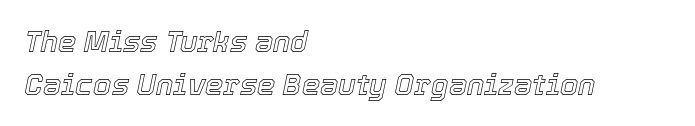
{"italic": "yes", "lean": "right", "slant_degrees": 12, "width": "normal", "x_height": "medium", "monospaced": "no", "underline": "no", "align": "left", "line_spacing": "normal", "line_spacing_ratio": 1.48, "letter_spacing": "normal", "letter_spacing_em": 0.0, "glyph_px": 29}
